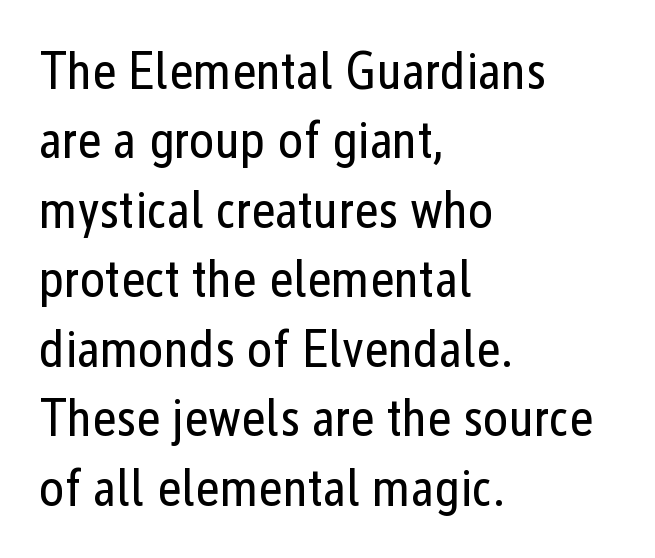
Successive baselines arrive at the customary interval. This sample has the flowing, uneven cadence of proportional lettering. It's the straight-up-and-down kind of type. Descenders are the only things crossing below the line. The weight tops out at a normal text grade.
